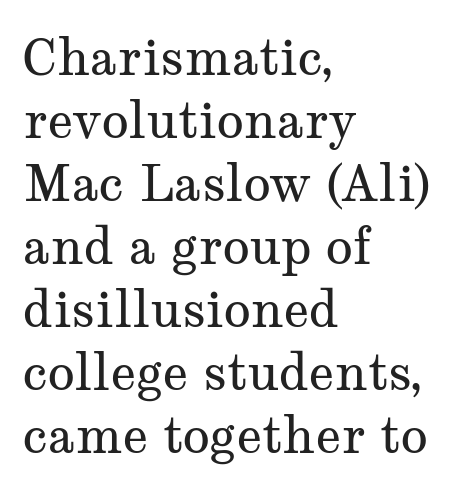
Q: Is the text bold? A: No.
Q: Is the text italic (slanted)? A: No, it is upright.
Q: Is the typeface a serif or a sans-serif typeface? A: Serif.
Q: Is the text underlined? A: No.
Q: How is the paragraph aligned? A: Left-aligned.
Q: Is the spacing between letters normal or unusually wide? A: Normal.
Q: Is the spacing between lines tight, normal or loose? A: Normal.
Q: Width (condensed, normal, or wide)? A: Wide.
Q: Stroke contrast? A: Medium.
Q: x-height? A: Medium.
Q: Monospaced? A: No.
